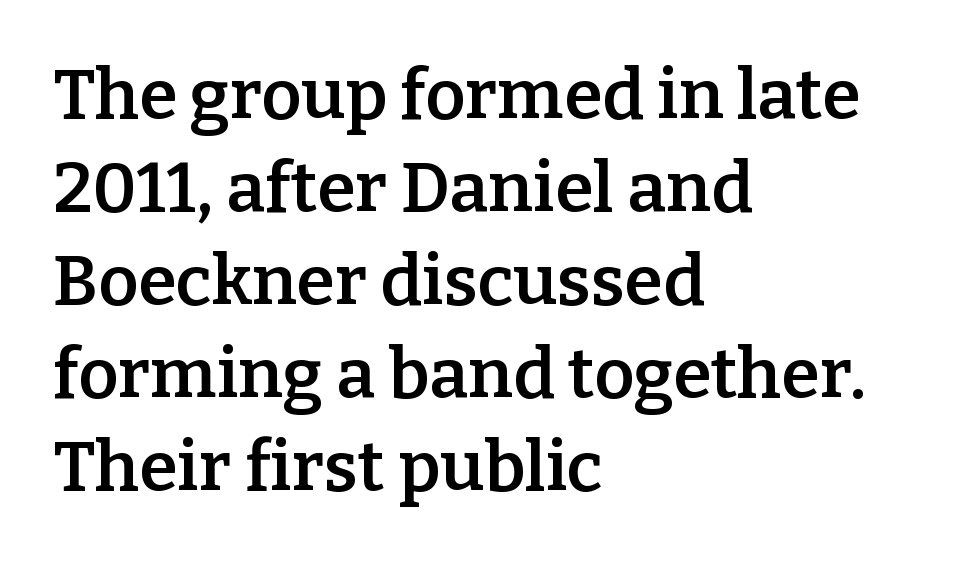
Q: Is the text bold? A: Semi-bold.
Q: Is the text italic (slanted)? A: No, it is upright.
Q: Is the typeface a serif or a sans-serif typeface? A: Serif.
Q: Is the text underlined? A: No.
Q: How is the paragraph aligned? A: Left-aligned.
Q: Is the spacing between letters normal or unusually wide? A: Normal.
Q: Is the spacing between lines tight, normal or loose? A: Normal.
Q: Width (condensed, normal, or wide)? A: Normal.
Q: Stroke contrast? A: Low.
Q: x-height? A: Medium.
Q: Monospaced? A: No.
